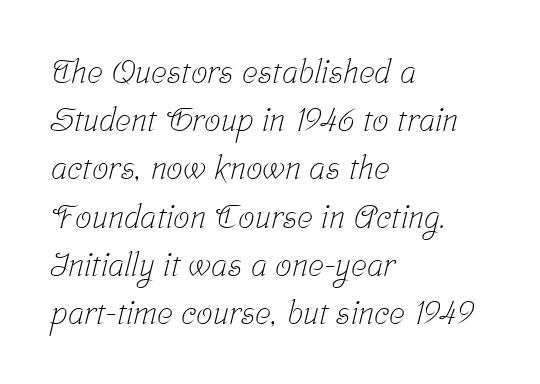
Q: Is the text bold? A: No.
Q: Is the typeface a serif or a sans-serif typeface? A: Serif.
Q: Is the text underlined? A: No.
Q: How is the paragraph aligned? A: Left-aligned.
Q: Is the spacing between letters normal or unusually wide? A: Normal.
Q: Is the spacing between lines tight, normal or loose? A: Normal.
Q: Width (condensed, normal, or wide)? A: Condensed.
Q: Stroke contrast? A: Low.
Q: x-height? A: Medium.
Q: Monospaced? A: No.
